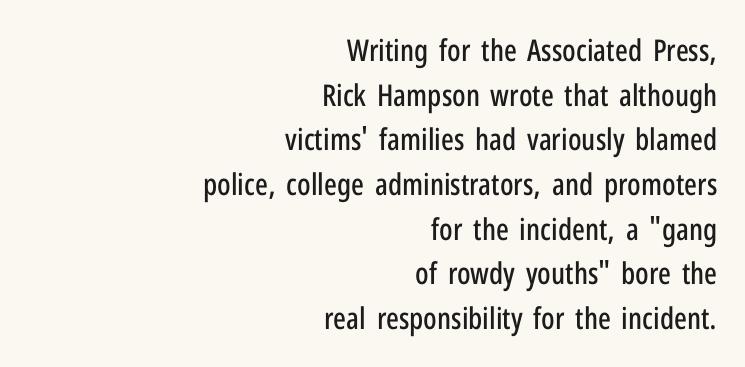
These lines are rendered in a variable-pitch font. Regarding serifs, this sample does without them. Notice how the stems are strictly vertical — no italics here. Just letters on the line, the space beneath them empty. Vertical spacing — default. Glyph-to-glyph distance matches everyday printed text.
